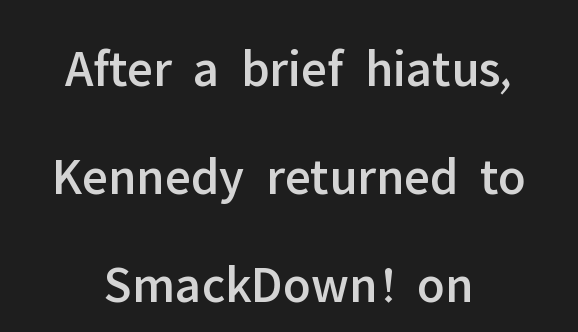
A student would call this center alignment; a typographer would say set centered. The baseline area is clear. Each word holds together tightly as a unit, with standard inter-letter gaps. No feet cap the strokes, marking this as sans-serif type.
